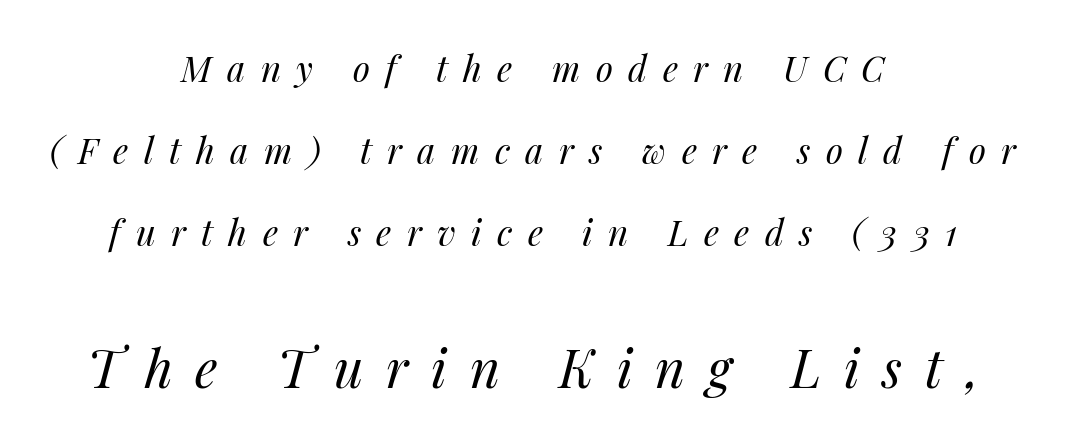
On a weight scale, this lands at 450 or below. Glyph-to-glyph distance is far greater than everyday printed text. Notice the wide empty band between every row — that's loose leading. The letters advance in unequal steps, a hallmark of proportional type. Honestly, there is no underline to notice here at all. The passage shown leans; its letterforms are oblique.
